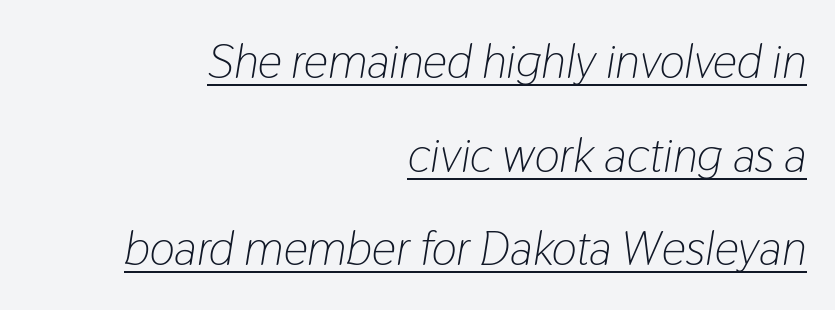
{"italic": "yes", "lean": "right", "slant_degrees": 9, "bold": "no", "weight": "light", "width": "condensed", "stroke_contrast": "low", "x_height": "medium", "monospaced": "no", "underline": "yes", "align": "right", "line_spacing": "loose", "line_spacing_ratio": 1.95, "letter_spacing": "normal", "letter_spacing_em": 0.0, "glyph_px": 48}
